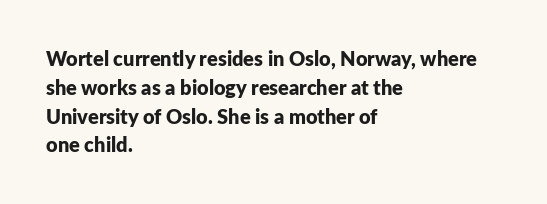
Q: Is the text bold? A: Yes.
Q: Is the text italic (slanted)? A: No, it is upright.
Q: Is the text underlined? A: No.
Q: How is the paragraph aligned? A: Left-aligned.
Q: Is the spacing between letters normal or unusually wide? A: Normal.
Q: Is the spacing between lines tight, normal or loose? A: Normal.
